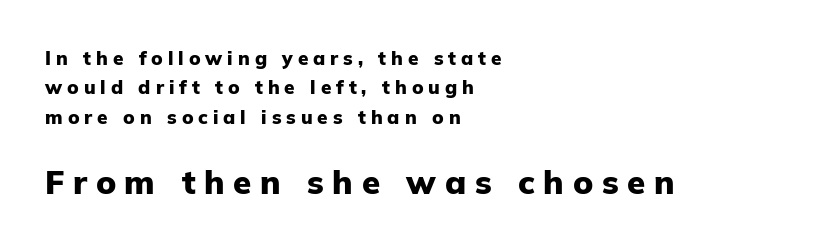
{"serif": "no", "italic": "no", "bold": "yes", "weight": "heavy", "width": "normal", "stroke_contrast": "low", "x_height": "medium", "monospaced": "no", "underline": "no", "align": "left", "line_spacing": "normal", "line_spacing_ratio": 1.55, "letter_spacing": "wide", "letter_spacing_em": 0.26, "larger_block": "second", "size_ratio": 1.74, "glyph_px": 33}
